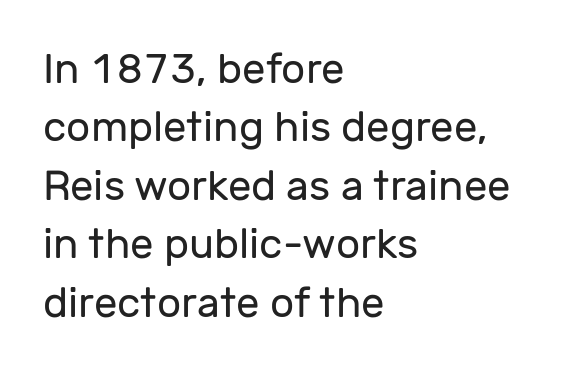
The image shows 42 px regular-weight sans-serif type, upright; set left-aligned, normal line spacing (1.39x), normal letter spacing, not underlined; low stroke contrast and a medium x-height.
